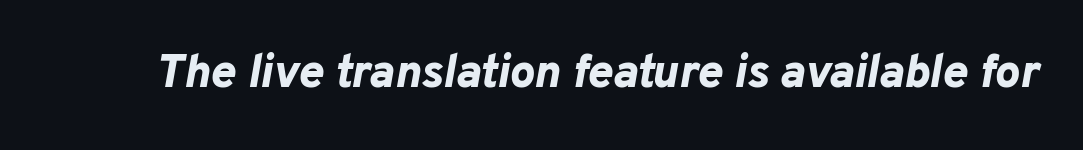
The image shows 47 px bold type, italic (leaning right); set normal letter spacing, not underlined; low stroke contrast and a medium x-height.
